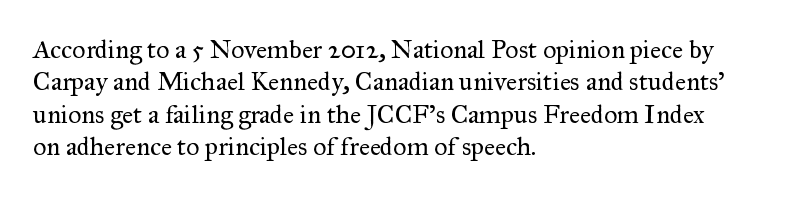
{"italic": "no", "bold": "no", "underline": "no", "align": "left", "line_spacing": "normal", "line_spacing_ratio": 1.25, "letter_spacing": "normal", "letter_spacing_em": 0.0, "glyph_px": 26}
